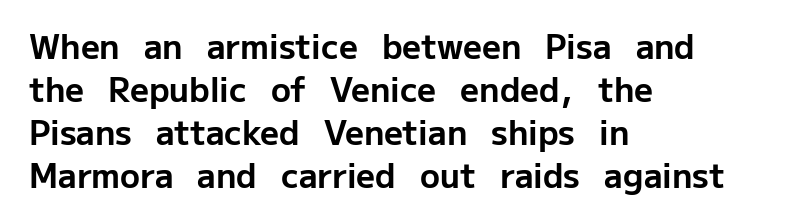
Layout note: lines flush left. Strokes here are thick enough to call this a true bold. The font family rendered here belongs to the sans-serif group. The area under the type is left untouched.
